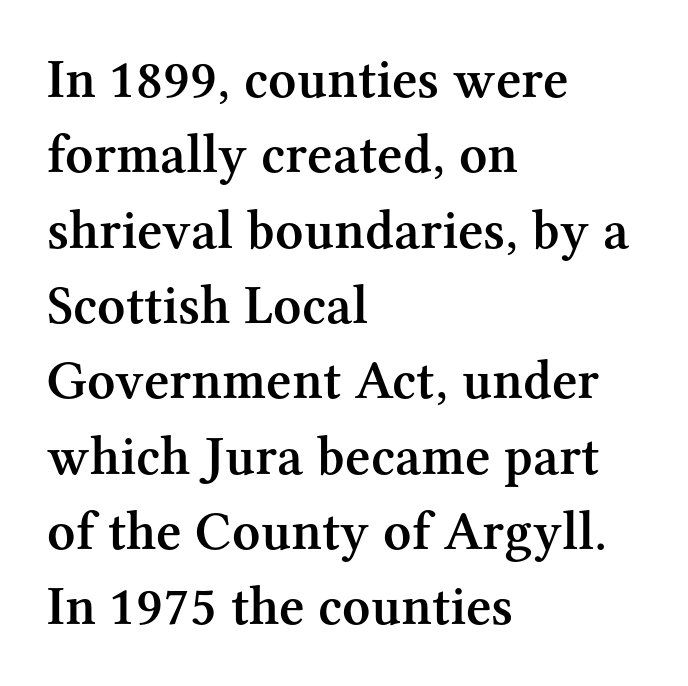
{"serif": "yes", "italic": "no", "bold": "semi", "weight": "semibold", "width": "normal", "stroke_contrast": "medium", "x_height": "medium", "monospaced": "no", "underline": "no", "align": "left", "line_spacing": "normal", "line_spacing_ratio": 1.37, "letter_spacing": "normal", "letter_spacing_em": 0.0, "glyph_px": 55}
